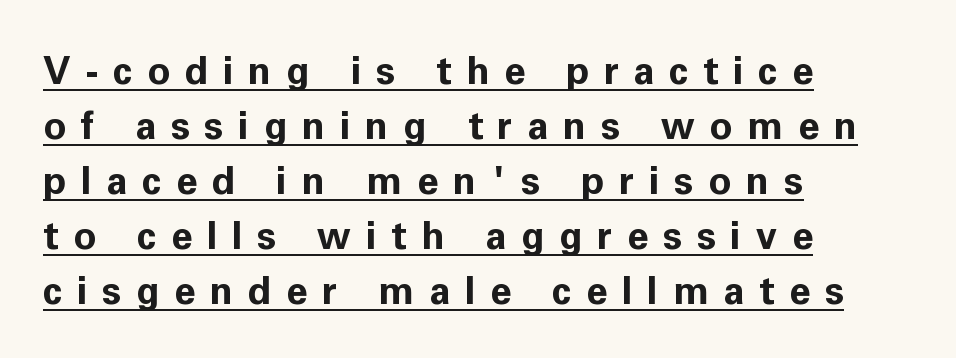
To sum up the face: it is a sans, with no serifs. Each letter keeps its own natural width here, so spacing adapts to shape. The horizontal fit of the characters is loose and conspicuously gappy. Rows of type keep a routine distance in the vertical direction. The passage is arranged the way most books set body copy — flush left. Rendered with straight, roman letterforms.
